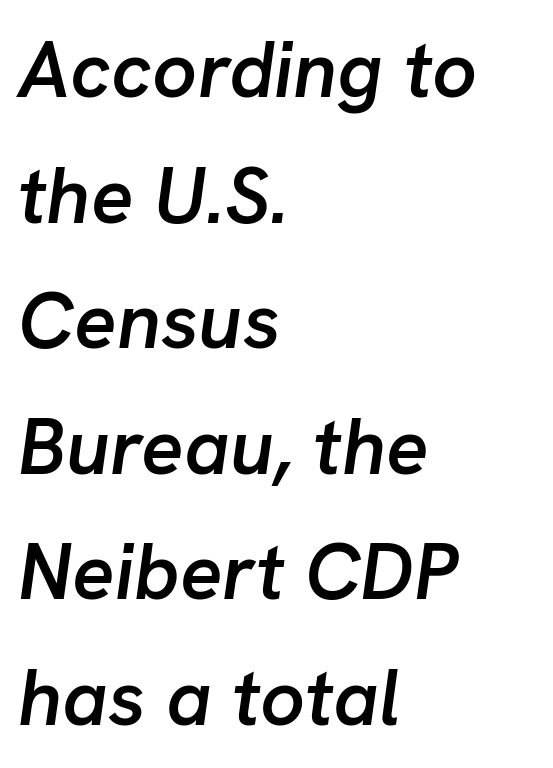
Reading down the block, your eye returns to a fixed left position each line. Typesetter's note: demi weight, one step under bold. A bare baseline throughout the passage. Quick note: interline space is typical. The passage shown has conventional tracking throughout.
